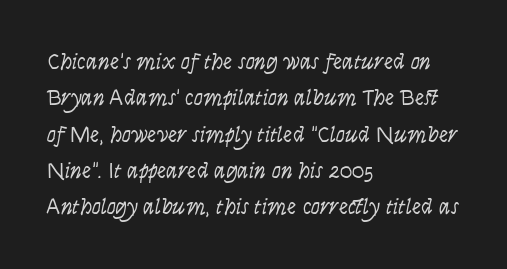
Type without underlining. Standard letterfit; no display-style spreading of the glyphs. The rendering uses a moderate line-height, typical for paragraphs. Reading down the block, your eye returns to a fixed left position each line.
